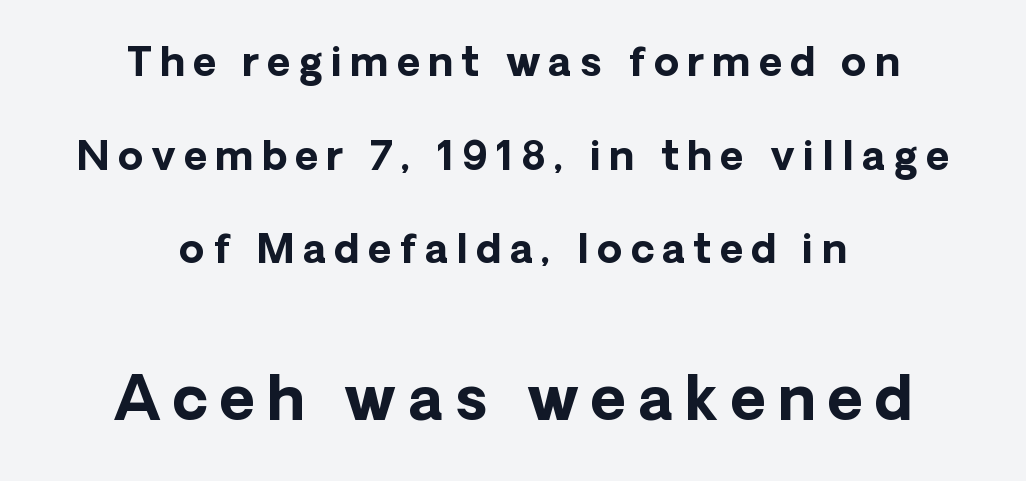
The letters stand upright; this is a roman face. The lines are spread far apart with generous leading. The space directly below the letters is spotless. This sample uses a sans-serif face. Think of a printed novel: that variable character pitch is what you see here. These two chunks differ in scale, with the bottom chunk taking the larger measure.
